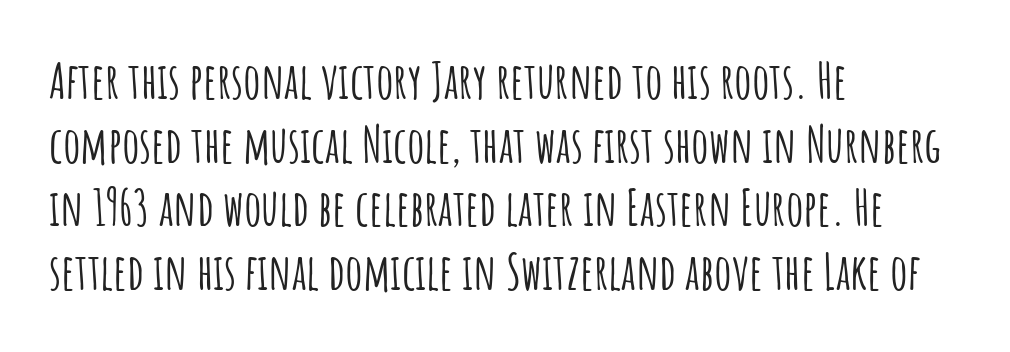
{"serif": "no", "italic": "no", "width": "condensed", "stroke_contrast": "low", "x_height": "large", "monospaced": "no", "underline": "no", "align": "left", "line_spacing": "normal", "line_spacing_ratio": 1.3, "letter_spacing": "normal", "letter_spacing_em": 0.0, "glyph_px": 49}
